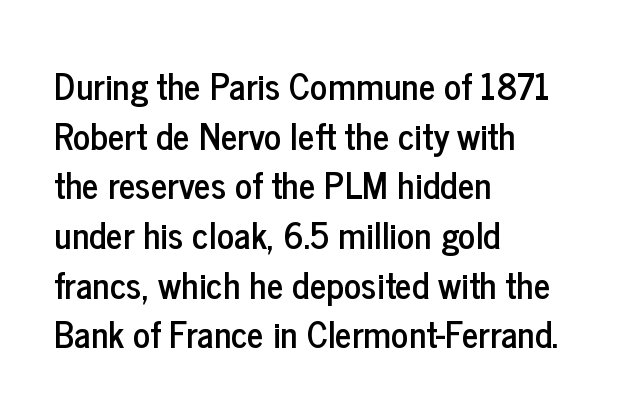
The image shows 36 px condensed sans-serif type, upright; set left-aligned, normal line spacing (1.38x), normal letter spacing, not underlined; low stroke contrast and a medium x-height.
